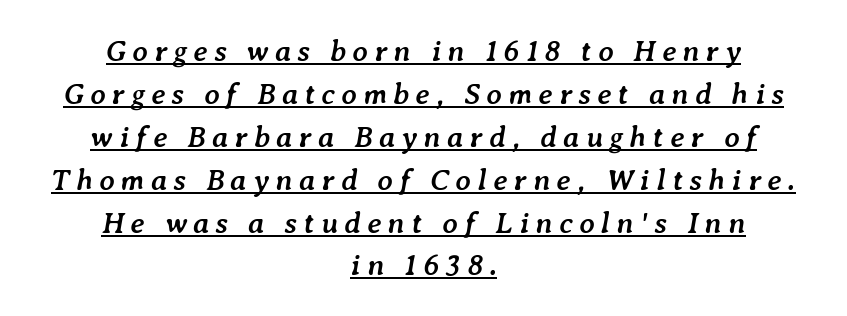
You can see a thin bar hugging the bottom of the glyphs. You'd pick this weight for a headline — it's a proper bold. Here the glyphs are tracked loosely, breaking word shapes into spaced letters. Slanted lettering throughout.
